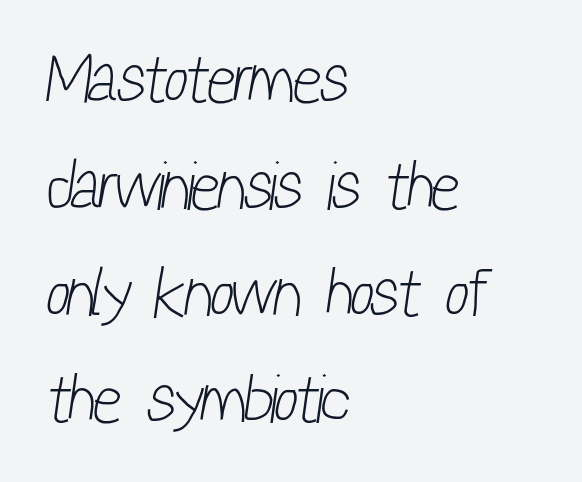
{"serif": "no", "bold": "no", "weight": "light", "width": "condensed", "stroke_contrast": "low", "x_height": "medium", "monospaced": "no", "underline": "no", "align": "left", "line_spacing": "normal", "line_spacing_ratio": 1.57, "letter_spacing": "normal", "letter_spacing_em": 0.0, "glyph_px": 68}
